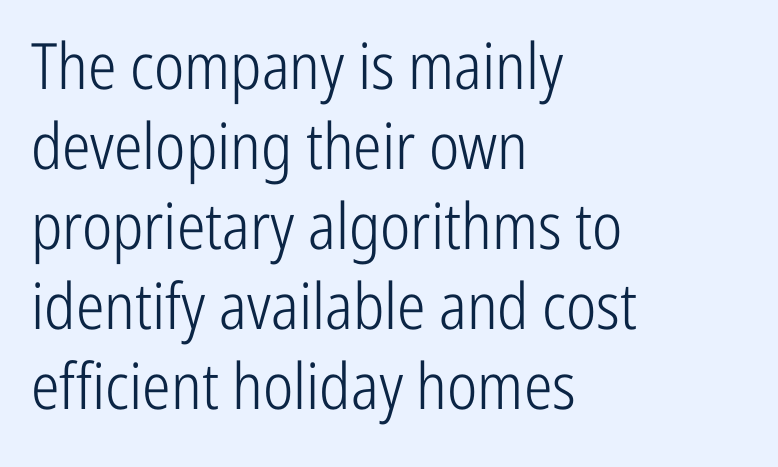
{"serif": "no", "italic": "no", "bold": "no", "weight": "light", "width": "condensed", "stroke_contrast": "low", "x_height": "medium", "monospaced": "no", "underline": "no", "align": "left", "line_spacing": "normal", "line_spacing_ratio": 1.25, "letter_spacing": "normal", "letter_spacing_em": 0.0, "glyph_px": 64}
